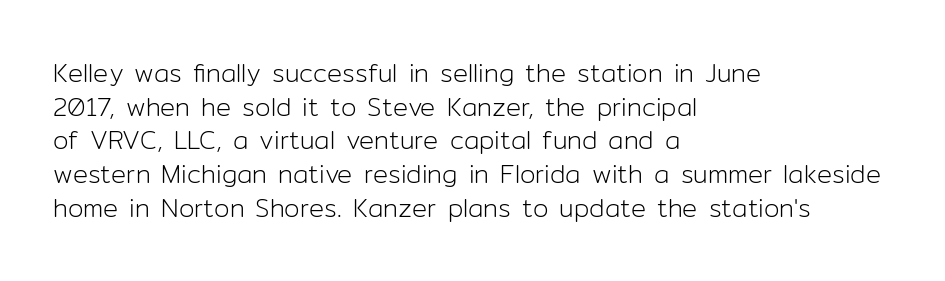
Q: Is the text bold? A: No.
Q: Is the text italic (slanted)? A: No, it is upright.
Q: Is the text underlined? A: No.
Q: How is the paragraph aligned? A: Left-aligned.
Q: Is the spacing between letters normal or unusually wide? A: Normal.
Q: Is the spacing between lines tight, normal or loose? A: Normal.
